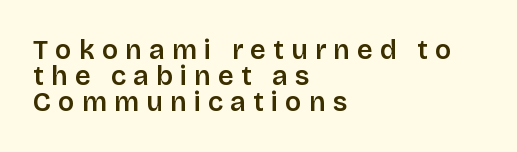
In terms of posture, this sample is upright. Here the glyphs are tracked loosely, breaking word shapes into spaced letters. Line beginnings align vertically; line endings do not. How would I describe the line gaps? Narrow and economical. Underline: absent.
